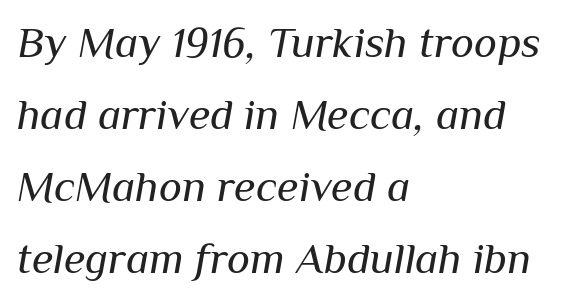
The image shows 44 px regular-weight type, italic (leaning right); set left-aligned, normal line spacing (1.64x), normal letter spacing, not underlined; medium stroke contrast and a medium x-height.
